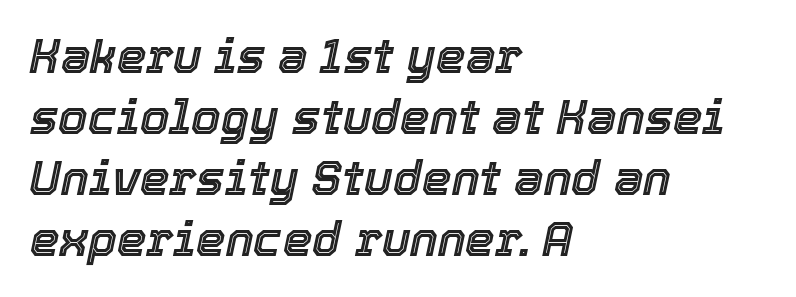
Spacing verdict: proportional, widths tailored to each character. Characters are canted at an angle relative to the baseline's perpendicular. Horizontal bands of white between lines are of average thickness. The strip under each line holds only bare page. The tracking reads as untouched default to a designer's eye. Casual observation: everything's shoved over to the left.
